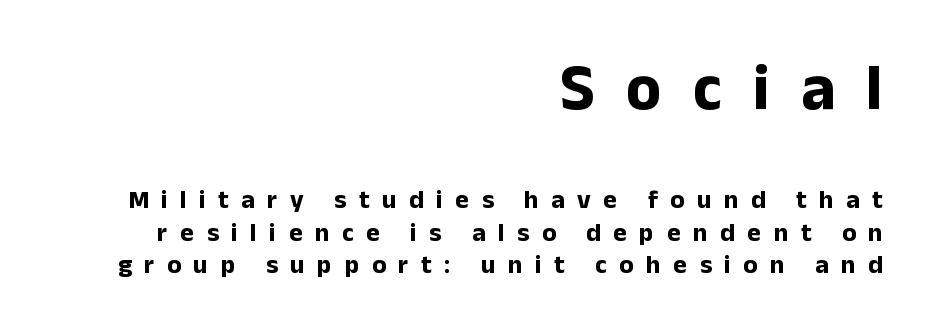
Check the space under the baseline: it is left empty. Letter spacing: wide. Here the designer chose a conventional face with non-uniform glyph widths. One glance says typical: line gaps are just what's usual. Does the type have serifs? No, each stem ends abruptly. Caption: multi-line text, flush right, ragged left.
